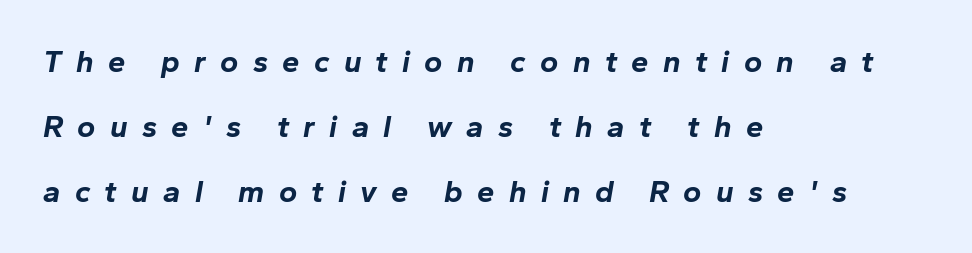
{"italic": "yes", "lean": "right", "slant_degrees": 10, "bold": "yes", "weight": "bold", "width": "normal", "stroke_contrast": "low", "x_height": "medium", "monospaced": "no", "underline": "no", "align": "left", "line_spacing": "loose", "line_spacing_ratio": 2.09, "letter_spacing": "wide", "letter_spacing_em": 0.46, "glyph_px": 31}
